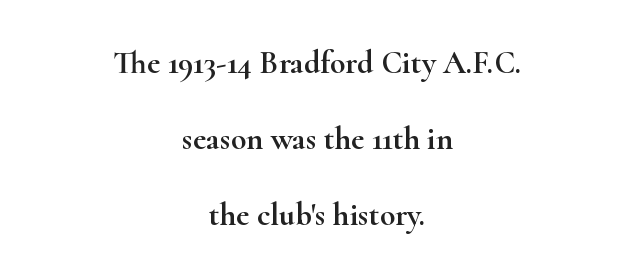
{"serif": "yes", "italic": "no", "width": "wide", "stroke_contrast": "high", "x_height": "small", "monospaced": "no", "underline": "no", "align": "center", "line_spacing": "loose", "line_spacing_ratio": 2.37, "letter_spacing": "normal", "letter_spacing_em": 0.0, "glyph_px": 32}
